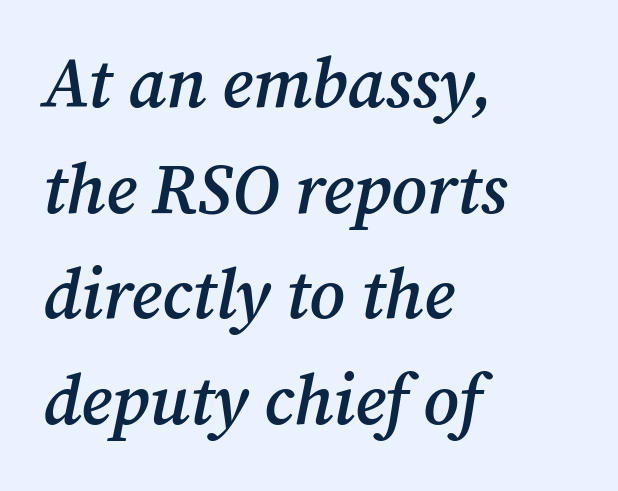
{"serif": "yes", "italic": "yes", "lean": "right", "slant_degrees": 12, "bold": "semi", "weight": "semibold", "width": "normal", "stroke_contrast": "medium", "x_height": "medium", "monospaced": "no", "underline": "no", "align": "left", "line_spacing": "normal", "line_spacing_ratio": 1.51, "letter_spacing": "normal", "letter_spacing_em": 0.0, "glyph_px": 70}
